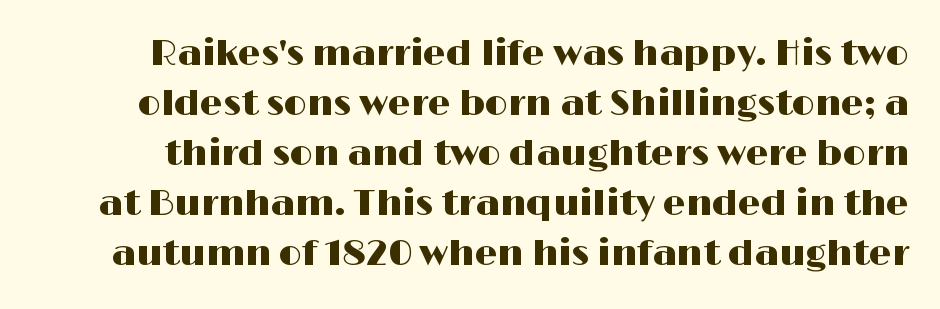
The letters advance in unequal steps, a hallmark of proportional type. A typesetter would mark this as roman, not italic. Tracking here is standard; glyphs follow each other at the usual distance. Observe the absence of serifs on each vertical stroke in this sample.
